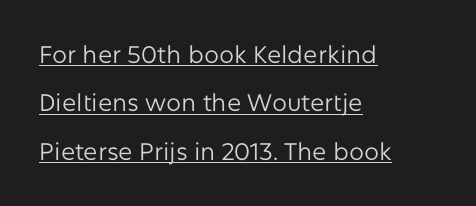
{"italic": "no", "bold": "no", "underline": "yes", "align": "left", "line_spacing": "loose", "line_spacing_ratio": 2.02, "letter_spacing": "normal", "letter_spacing_em": 0.0, "glyph_px": 24}
